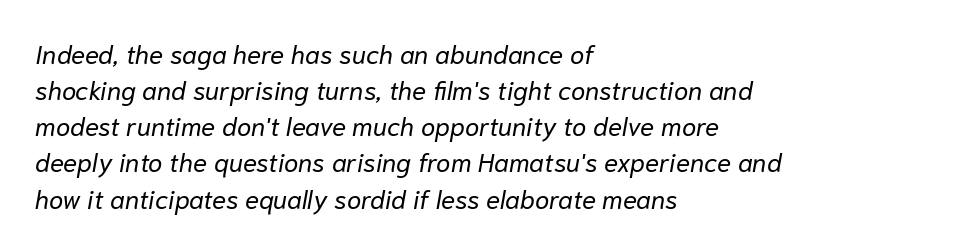
{"italic": "yes", "lean": "right", "slant_degrees": 10, "bold": "no", "underline": "no", "align": "left", "line_spacing": "normal", "line_spacing_ratio": 1.39, "letter_spacing": "normal", "letter_spacing_em": 0.0, "glyph_px": 26}
